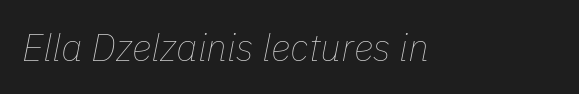
Q: Is the text bold? A: No.
Q: Is the text italic (slanted)? A: Yes, it leans right by about 11 degrees.
Q: Is the text underlined? A: No.
Q: Is the spacing between letters normal or unusually wide? A: Normal.
Q: Width (condensed, normal, or wide)? A: Normal.
Q: Stroke contrast? A: Low.
Q: x-height? A: Medium.
Q: Monospaced? A: No.
